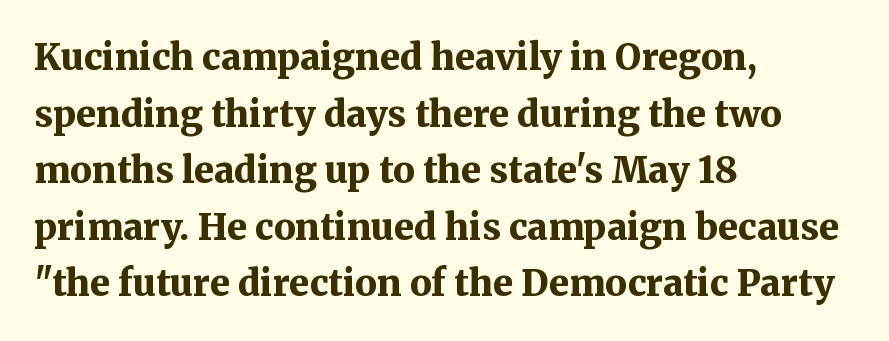
These lines stack with their left ends in a neat column. Nobody drew a line under any word here. Bold? Absolutely — the strokes are thick and heavy. Spacing verdict: proportional, widths tailored to each character.
